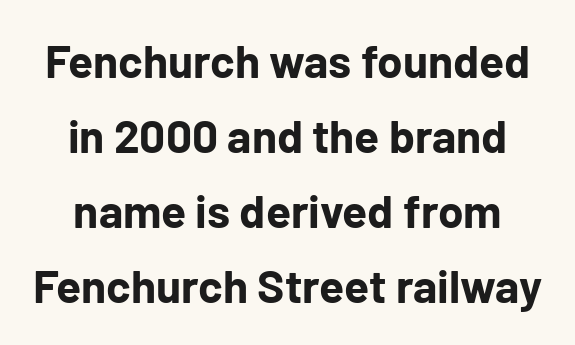
Q: Is the text bold? A: Yes.
Q: Is the text italic (slanted)? A: No, it is upright.
Q: Is the typeface a serif or a sans-serif typeface? A: Sans-serif.
Q: Is the text underlined? A: No.
Q: Is the spacing between letters normal or unusually wide? A: Normal.
Q: Is the spacing between lines tight, normal or loose? A: Normal.
Q: Width (condensed, normal, or wide)? A: Normal.
Q: Stroke contrast? A: Low.
Q: x-height? A: Medium.
Q: Monospaced? A: No.
